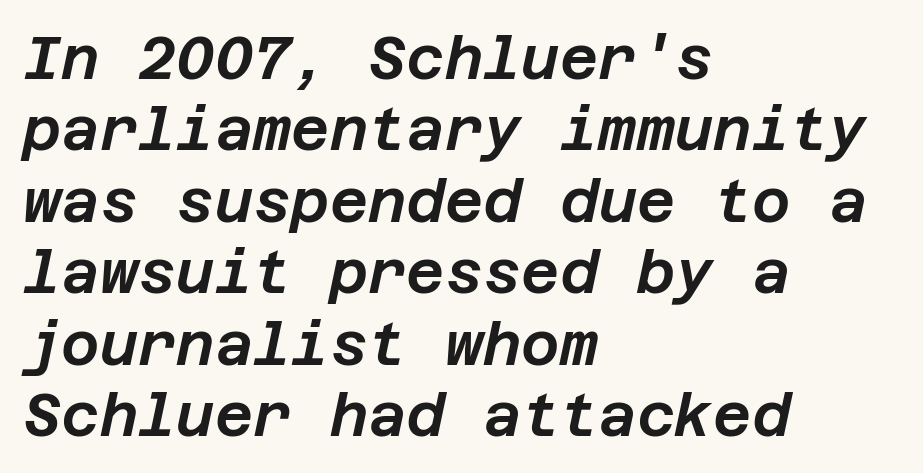
Q: Is the text italic (slanted)? A: Yes, it leans right by about 12 degrees.
Q: Is the text underlined? A: No.
Q: How is the paragraph aligned? A: Left-aligned.
Q: Is the spacing between letters normal or unusually wide? A: Normal.
Q: Width (condensed, normal, or wide)? A: Normal.
Q: Stroke contrast? A: Low.
Q: x-height? A: Large.
